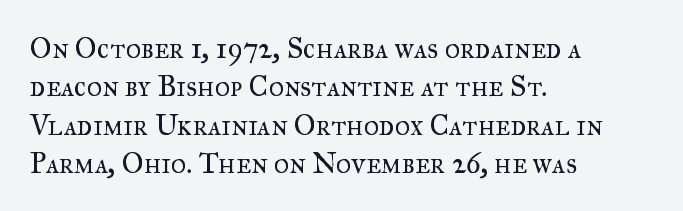
{"serif": "yes", "italic": "no", "bold": "no", "weight": "regular", "width": "normal", "stroke_contrast": "medium", "x_height": "small", "monospaced": "no", "underline": "no", "align": "left", "line_spacing": "normal", "line_spacing_ratio": 1.32, "letter_spacing": "normal", "letter_spacing_em": 0.0, "glyph_px": 29}
